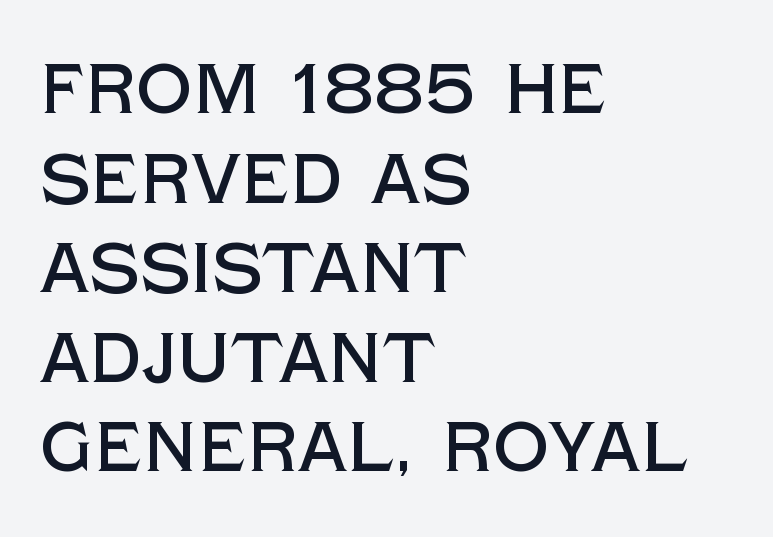
Q: Is the text italic (slanted)? A: No, it is upright.
Q: Is the typeface a serif or a sans-serif typeface? A: Sans-serif.
Q: Is the text underlined? A: No.
Q: How is the paragraph aligned? A: Left-aligned.
Q: Is the spacing between letters normal or unusually wide? A: Normal.
Q: Is the spacing between lines tight, normal or loose? A: Normal.
Q: Width (condensed, normal, or wide)? A: Normal.
Q: x-height? A: Large.
Q: Monospaced? A: No.
